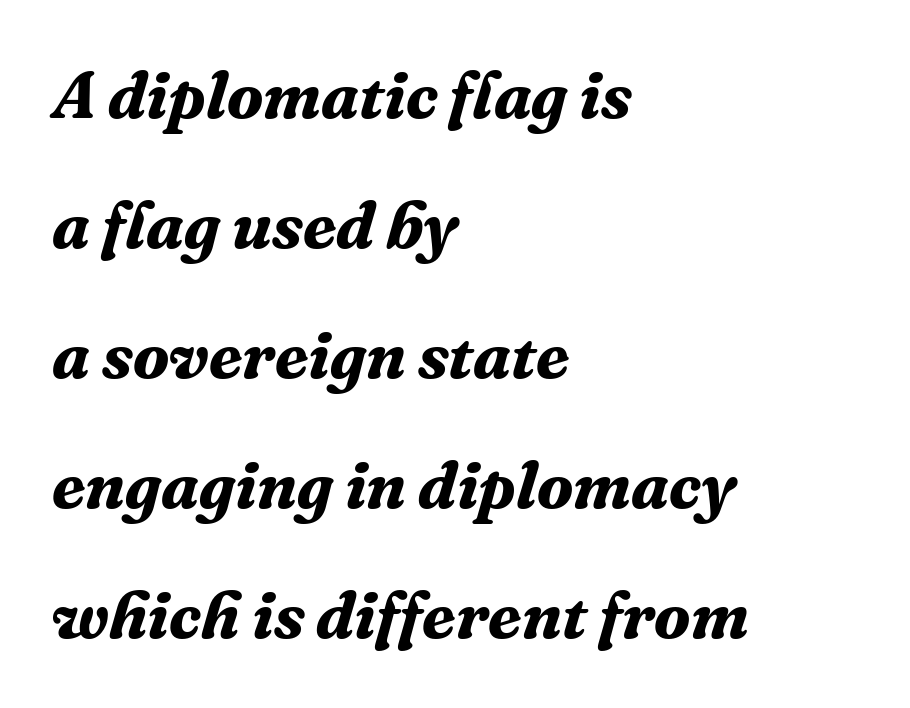
{"serif": "yes", "italic": "yes", "lean": "right", "slant_degrees": 16, "bold": "yes", "weight": "bold", "width": "normal", "stroke_contrast": "medium", "x_height": "medium", "monospaced": "no", "underline": "no", "align": "left", "line_spacing": "loose", "line_spacing_ratio": 1.94, "letter_spacing": "normal", "letter_spacing_em": 0.0, "glyph_px": 67}
